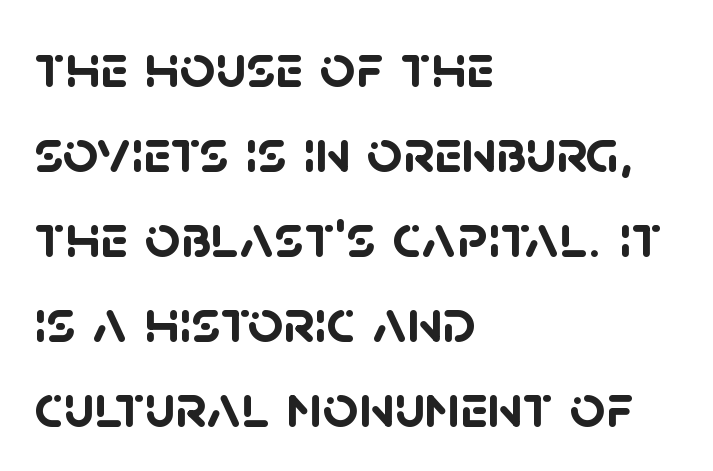
The image shows 62 px semibold sans-serif type; set left-aligned, normal line spacing (1.37x), normal letter spacing, not underlined; low stroke contrast and a large x-height.
